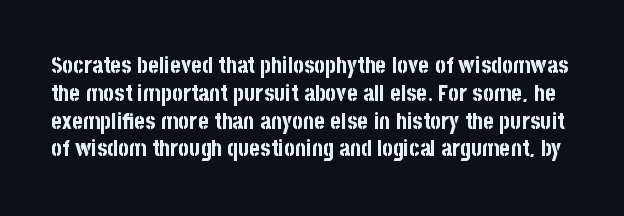
Q: Is the text bold? A: Yes.
Q: Is the text italic (slanted)? A: No, it is upright.
Q: Is the text underlined? A: No.
Q: Is the spacing between letters normal or unusually wide? A: Normal.
